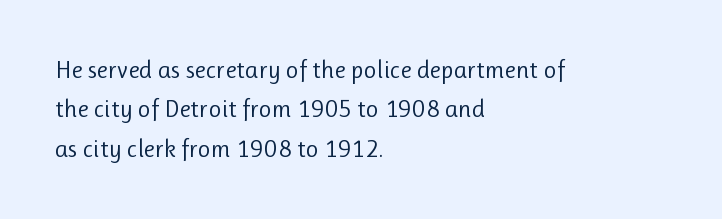
{"italic": "no", "bold": "no", "underline": "no", "align": "left", "line_spacing": "normal", "line_spacing_ratio": 1.58, "letter_spacing": "normal", "letter_spacing_em": 0.0, "glyph_px": 25}
